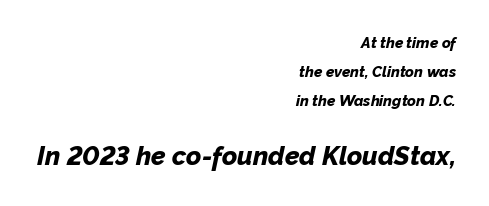
Compared with an ordinary text face, these strokes are far heavier — a full bold. This is oblique type, the kind used for emphasis or titles. The words here are not underlined. You get the small type first, then a jump to larger type. Compared with typical body copy, the letter spacing here is the same. Notice the wide empty band between every row — that's loose leading.
